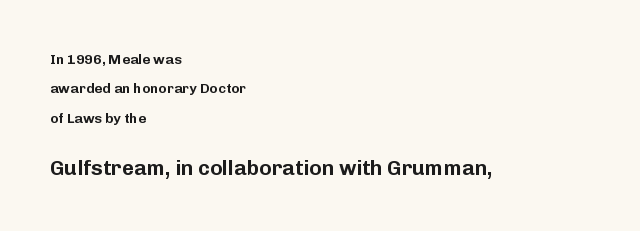
The image shows 21 px text type, upright; set left-aligned, loose line spacing (2.09x), normal letter spacing, not underlined; the second (bottom) block is 1.5x larger.
